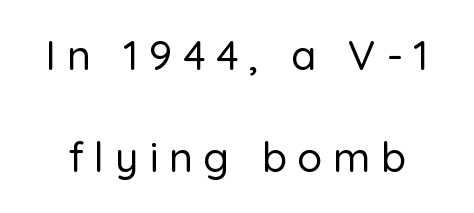
Q: Is the text italic (slanted)? A: No, it is upright.
Q: Is the typeface a serif or a sans-serif typeface? A: Sans-serif.
Q: Is the text underlined? A: No.
Q: Is the spacing between letters normal or unusually wide? A: Unusually wide.
Q: Is the spacing between lines tight, normal or loose? A: Loose.
Q: Width (condensed, normal, or wide)? A: Normal.
Q: Stroke contrast? A: Low.
Q: x-height? A: Medium.
Q: Monospaced? A: No.
